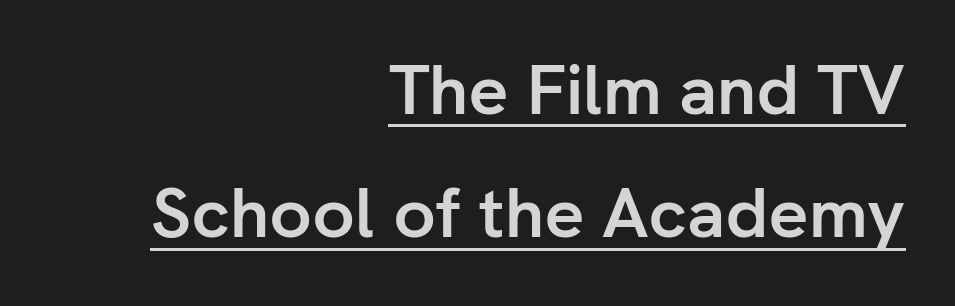
The letters carry no serifs — their stems end cleanly without finishing strokes. Notice how the stems are strictly vertical — no italics here. The horizontal fit of the characters is conventional and even. A dark, heavy texture on the line: the type is bold. The lines in this sample share a right terminus and differ only in where they begin.
